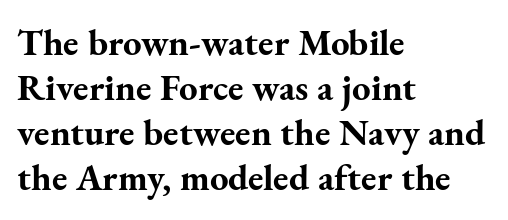
The typography opts for an upright posture over an oblique one. Leftover space on each line is placed entirely after the last word. Think of a printed novel: that variable character pitch is what you see here. Honestly, the letter spacing is just normal — you wouldn't notice it. The area under the type is left untouched.
